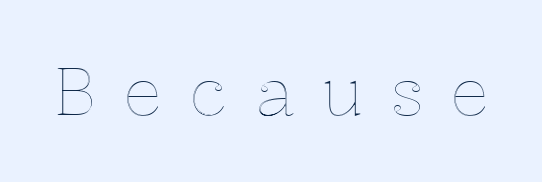
{"italic": "no", "width": "normal", "x_height": "medium", "monospaced": "no", "underline": "no", "letter_spacing": "wide", "letter_spacing_em": 0.41, "glyph_px": 65}
